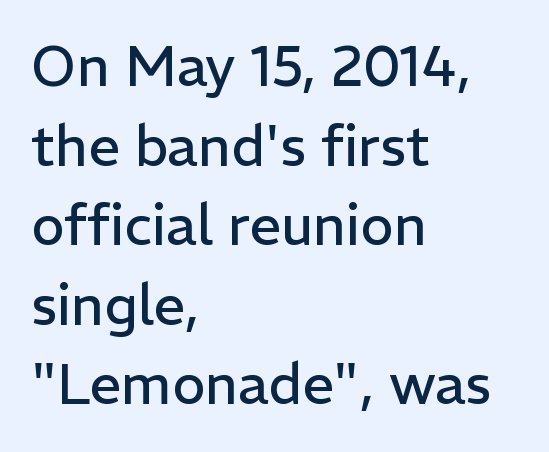
This rendering leaves character spacing at its baseline value. One glance says typical: line gaps are just what's usual. The font sits on the lighter half of the weight spectrum, regular included. The passage shown is typed in a proportional face where columns would drift. The lettering stays uniformly vertical, giving the passage a roman look.
